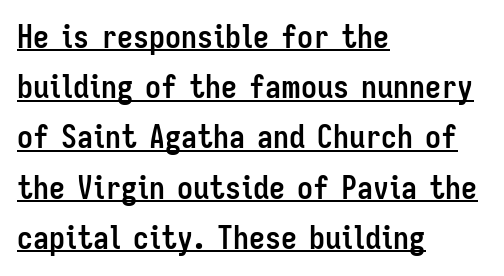
The image shows 32 px semibold, condensed sans-serif type, upright; set left-aligned, normal line spacing (1.57x), normal letter spacing, underlined; low stroke contrast and a medium x-height.
